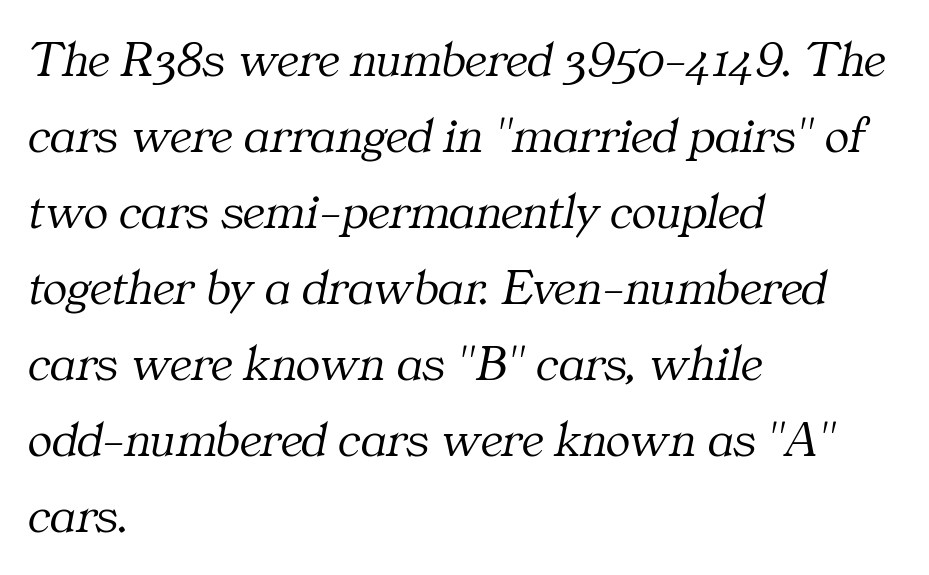
Words appear dense and cohesive because spacing is normal. These glyphs show unthickened strokes, regular width or finer. The rag falls on the right side of this text block. Spacing verdict: proportional, widths tailored to each character. Decoration check: the copy has no underline. Regarding serifs, this sample has them.
